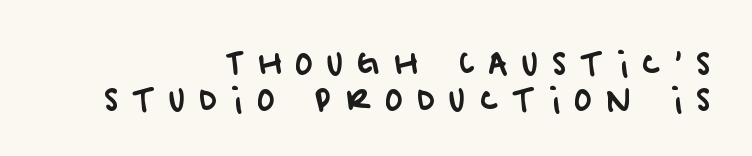
Q: Is the typeface a serif or a sans-serif typeface? A: Sans-serif.
Q: Is the text underlined? A: No.
Q: How is the paragraph aligned? A: Right-aligned.
Q: Is the spacing between letters normal or unusually wide? A: Unusually wide.
Q: Width (condensed, normal, or wide)? A: Normal.
Q: Stroke contrast? A: Low.
Q: x-height? A: Large.
Q: Monospaced? A: No.
